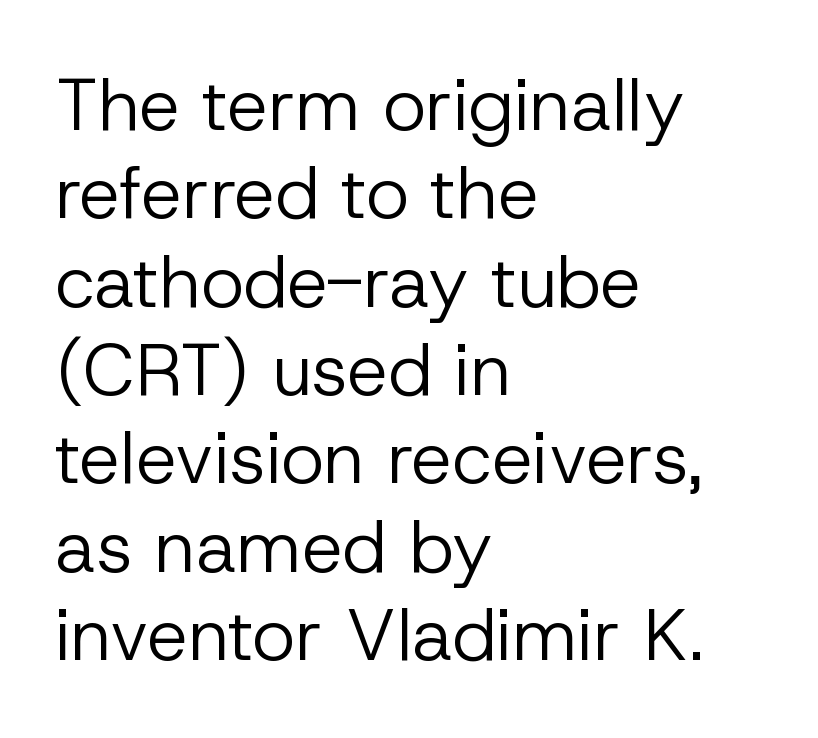
Q: Is the text bold? A: No.
Q: Is the text italic (slanted)? A: No, it is upright.
Q: Is the typeface a serif or a sans-serif typeface? A: Sans-serif.
Q: Is the text underlined? A: No.
Q: How is the paragraph aligned? A: Left-aligned.
Q: Is the spacing between letters normal or unusually wide? A: Normal.
Q: Width (condensed, normal, or wide)? A: Normal.
Q: Stroke contrast? A: Low.
Q: x-height? A: Medium.
Q: Monospaced? A: No.
